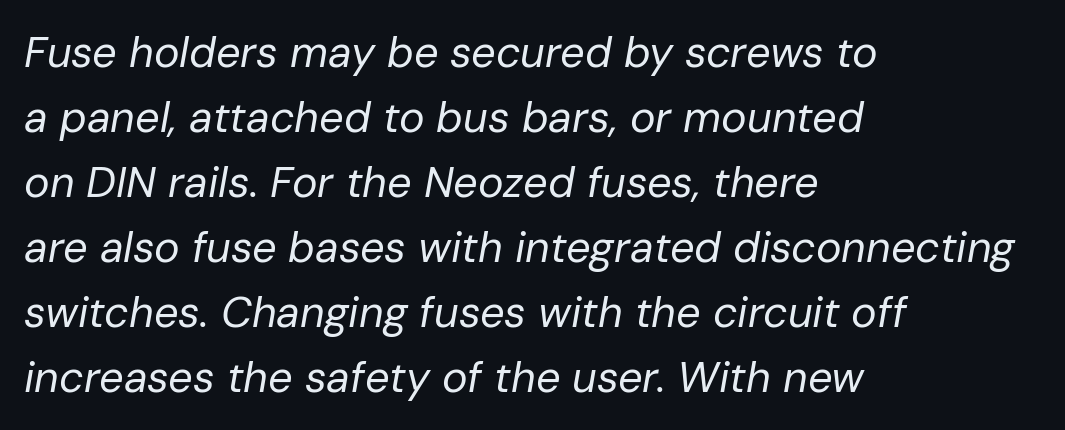
Q: Is the text bold? A: No.
Q: Is the text italic (slanted)? A: Yes, it leans right by about 10 degrees.
Q: Is the text underlined? A: No.
Q: How is the paragraph aligned? A: Left-aligned.
Q: Is the spacing between letters normal or unusually wide? A: Normal.
Q: Is the spacing between lines tight, normal or loose? A: Normal.
Q: Width (condensed, normal, or wide)? A: Normal.
Q: Stroke contrast? A: Low.
Q: x-height? A: Medium.
Q: Monospaced? A: No.
